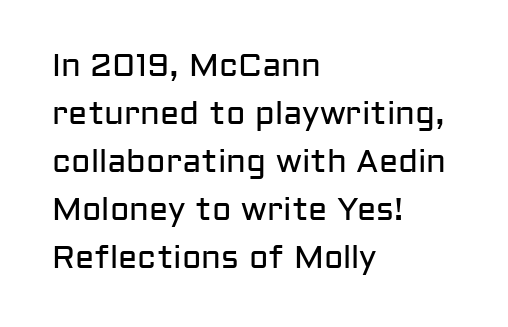
Q: Is the text bold? A: No.
Q: Is the text italic (slanted)? A: No, it is upright.
Q: Is the typeface a serif or a sans-serif typeface? A: Sans-serif.
Q: Is the text underlined? A: No.
Q: How is the paragraph aligned? A: Left-aligned.
Q: Is the spacing between letters normal or unusually wide? A: Normal.
Q: Is the spacing between lines tight, normal or loose? A: Normal.
Q: Width (condensed, normal, or wide)? A: Normal.
Q: Stroke contrast? A: Low.
Q: x-height? A: Medium.
Q: Monospaced? A: No.
